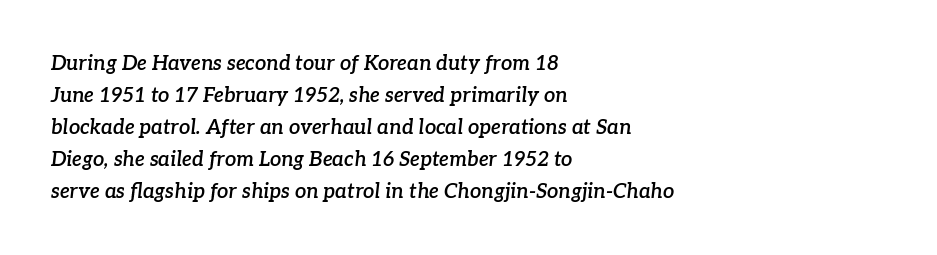
Q: Is the text bold? A: Semi-bold.
Q: Is the text italic (slanted)? A: Yes, it leans right by about 7 degrees.
Q: Is the text underlined? A: No.
Q: How is the paragraph aligned? A: Left-aligned.
Q: Is the spacing between letters normal or unusually wide? A: Normal.
Q: Is the spacing between lines tight, normal or loose? A: Normal.
